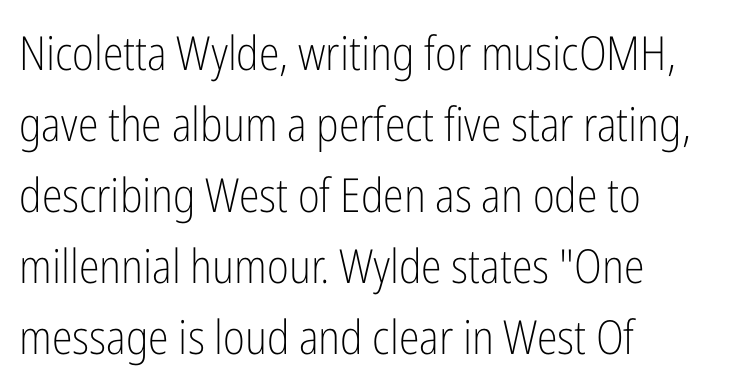
The image shows 47 px light, condensed sans-serif type, upright; set left-aligned, normal line spacing (1.51x), normal letter spacing, not underlined; low stroke contrast and a medium x-height.
